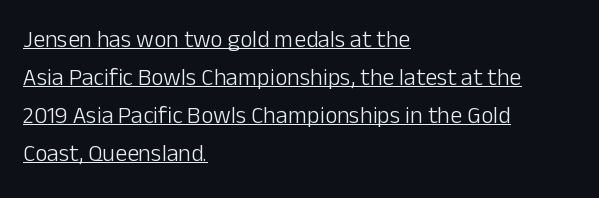
{"italic": "no", "bold": "no", "underline": "yes", "align": "left", "line_spacing": "normal", "line_spacing_ratio": 1.59, "letter_spacing": "normal", "letter_spacing_em": 0.0, "glyph_px": 24}
